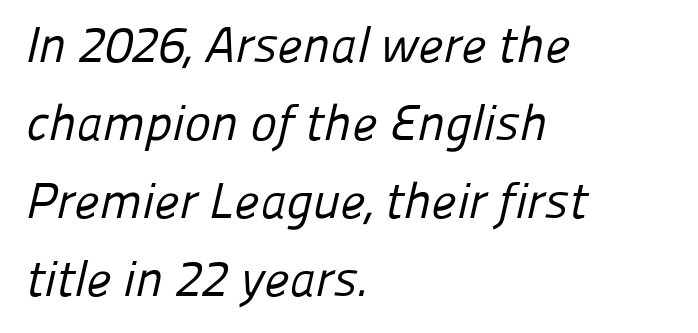
{"serif": "no", "bold": "no", "weight": "regular", "width": "normal", "stroke_contrast": "low", "x_height": "medium", "monospaced": "no", "underline": "no", "align": "left", "line_spacing": "normal", "line_spacing_ratio": 1.56, "letter_spacing": "normal", "letter_spacing_em": 0.0, "glyph_px": 50}
